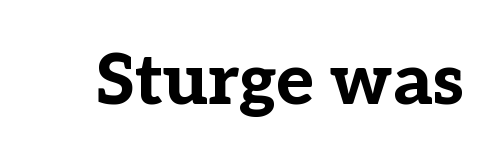
Caption: bold face, heavy strokes. Type style note: has serifs. Looks like regular typesetting: each glyph gets only the width it needs. Caption: standard tracking, unaltered. The string is rendered with underlining switched off. The lettering stays uniformly vertical, giving the passage a roman look.
